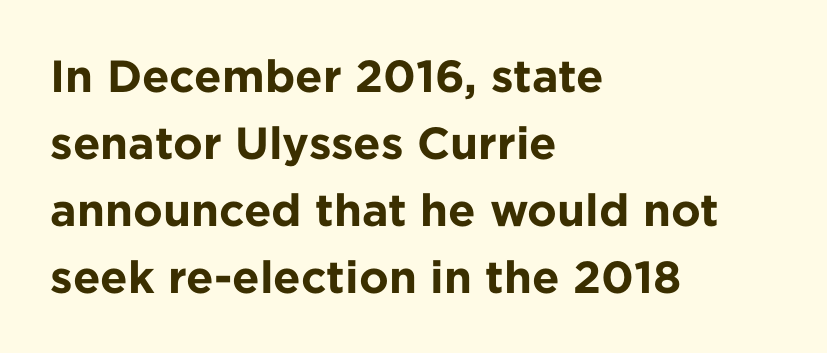
The face used here is proportionally spaced, like ordinary book or web type. Italic? Not at all — the glyphs are vertical. Alignment: flush left. In terms of letterform style, serifs are entirely absent. Look at the stroke-to-counter ratio: heavy, a bold. Vertical spacing — default.
